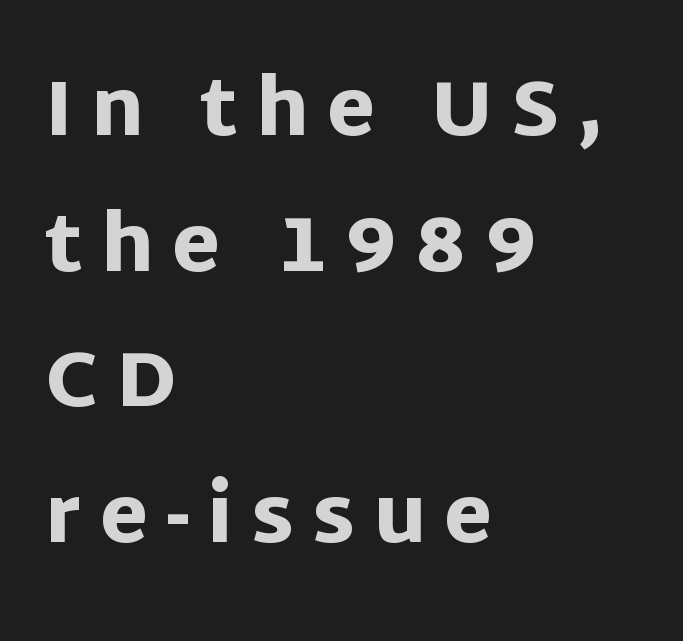
Does extra space separate the letters? Yes, quite a lot of it. The lettering stays uniformly vertical, giving the passage a roman look. Letters rest on an invisible, unmarked baseline. The compositor pushed each line to the left boundary. The type family on display is of the sans-serif kind.
